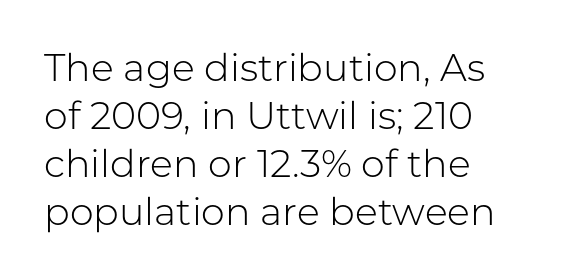
Q: Is the text bold? A: No.
Q: Is the text italic (slanted)? A: No, it is upright.
Q: Is the typeface a serif or a sans-serif typeface? A: Sans-serif.
Q: Is the text underlined? A: No.
Q: How is the paragraph aligned? A: Left-aligned.
Q: Is the spacing between letters normal or unusually wide? A: Normal.
Q: Is the spacing between lines tight, normal or loose? A: Normal.
Q: Width (condensed, normal, or wide)? A: Normal.
Q: Stroke contrast? A: Low.
Q: x-height? A: Medium.
Q: Monospaced? A: No.
